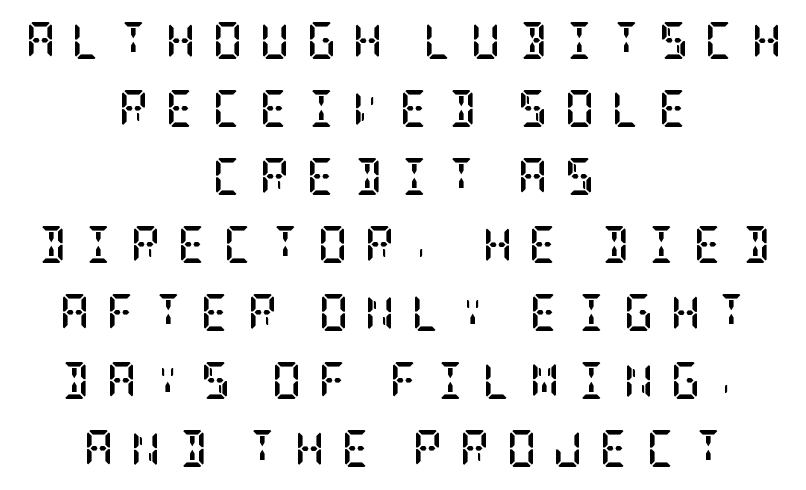
Q: Is the text bold? A: Yes.
Q: Is the text italic (slanted)? A: No, it is upright.
Q: Is the typeface a serif or a sans-serif typeface? A: Serif.
Q: Is the text underlined? A: No.
Q: How is the paragraph aligned? A: Centered.
Q: Is the spacing between letters normal or unusually wide? A: Unusually wide.
Q: Width (condensed, normal, or wide)? A: Condensed.
Q: Stroke contrast? A: Low.
Q: x-height? A: Large.
